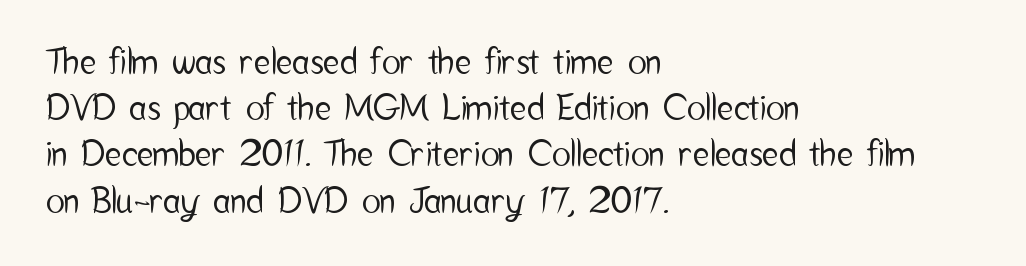
The image shows 35 px condensed sans-serif type, upright; set left-aligned, normal line spacing (1.32x), normal letter spacing, not underlined; low stroke contrast and a medium x-height.
